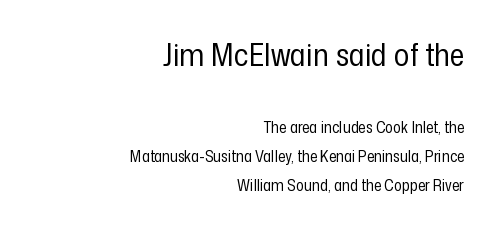
The image shows 32 px regular-weight, condensed sans-serif type, upright; set right-aligned, line spacing 1.82x, normal letter spacing, not underlined; the first (top) block is 2.0x larger; low stroke contrast and a medium x-height.
